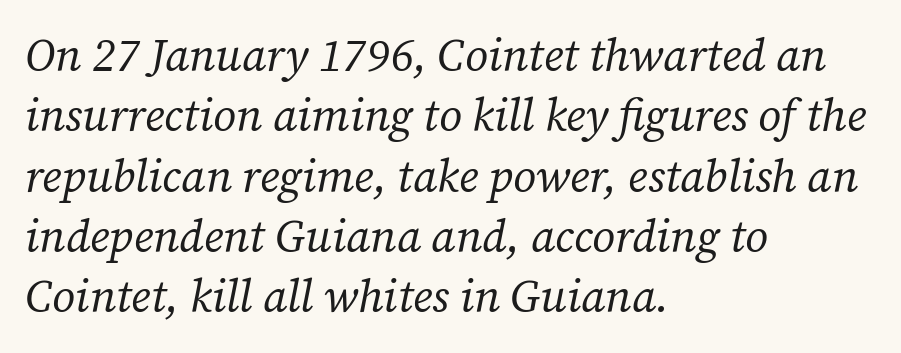
Q: Is the text bold? A: No.
Q: Is the text italic (slanted)? A: Yes, it leans right by about 12 degrees.
Q: Is the typeface a serif or a sans-serif typeface? A: Serif.
Q: Is the text underlined? A: No.
Q: How is the paragraph aligned? A: Left-aligned.
Q: Is the spacing between letters normal or unusually wide? A: Normal.
Q: Is the spacing between lines tight, normal or loose? A: Normal.
Q: Width (condensed, normal, or wide)? A: Normal.
Q: Stroke contrast? A: Low.
Q: x-height? A: Medium.
Q: Monospaced? A: No.
